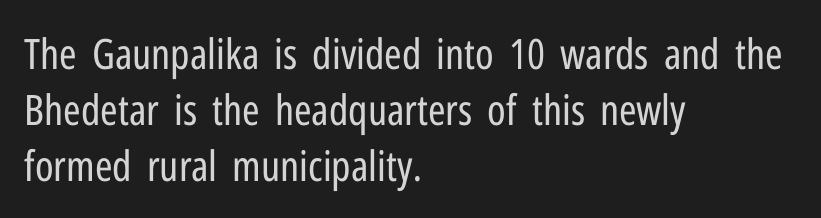
The rendering shows plain stroke endings on the letterforms — a sans-serif design. The words here are not underlined. Tracking value appears to be zero — textbook default spacing. The text block is weighted toward the left margin, trailing off unevenly rightward. The face used here is proportionally spaced, like ordinary book or web type. Rendered with straight, roman letterforms.
